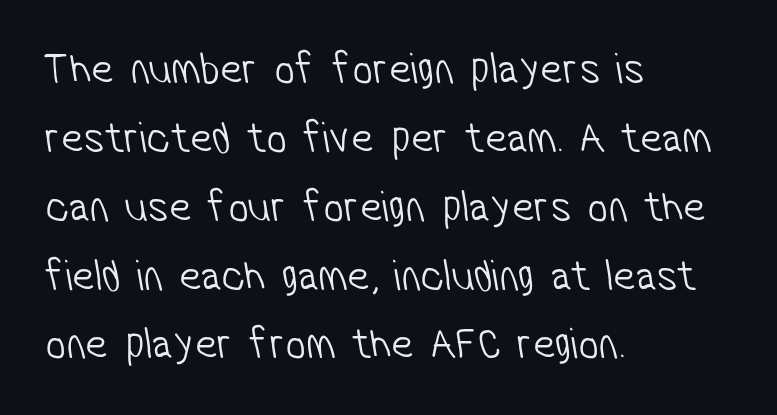
{"serif": "no", "bold": "no", "weight": "light", "width": "condensed", "stroke_contrast": "low", "x_height": "medium", "monospaced": "no", "underline": "no", "align": "left", "line_spacing": "normal", "line_spacing_ratio": 1.53, "letter_spacing": "normal", "letter_spacing_em": 0.0, "glyph_px": 45}
